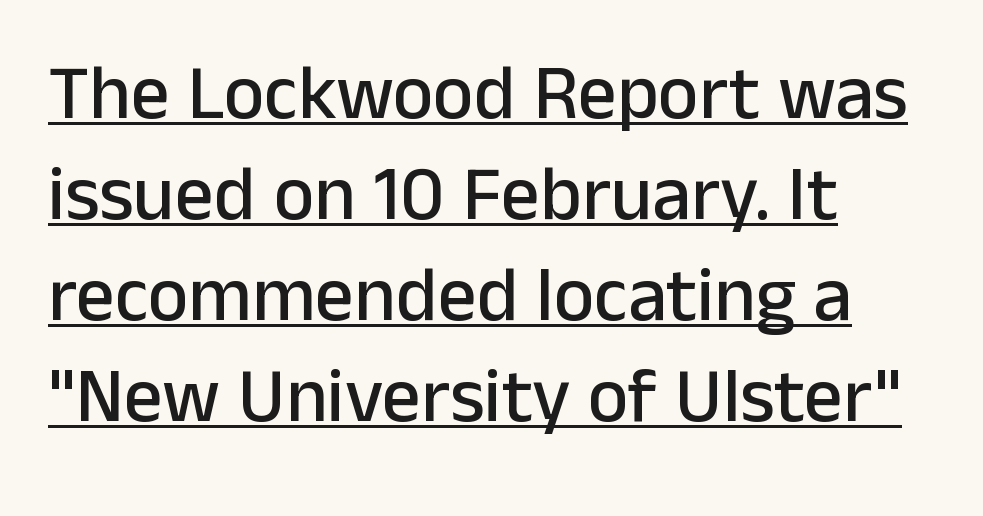
When letters stand straight like this, we call the style roman or upright. The rendering uses natural spacing where letterforms have individual widths. The face used here is a sans, in the tradition of grotesques and geometrics. The space between consecutive lines is moderate. Compared with undecorated copy, this sample adds a rule below the words. Observe the ordinary spacing: letters are neighbours, not strangers.
